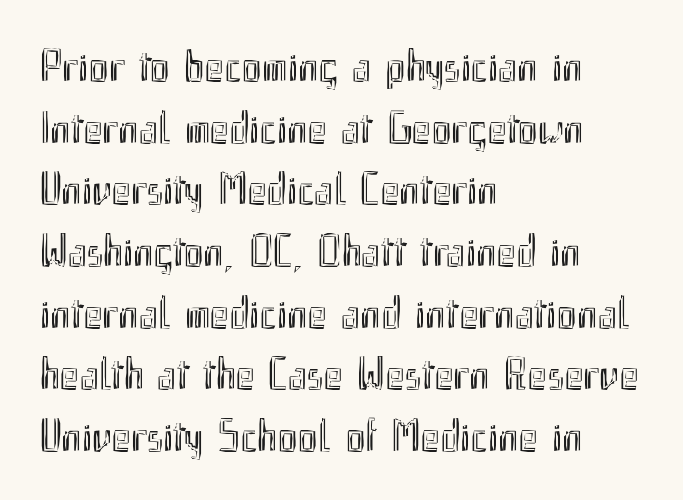
Alignment: flush left. The strip under each line holds only bare page. Quick note: interline space is typical. Compared with typical body copy, the letter spacing here is the same. Posture: upright roman.
